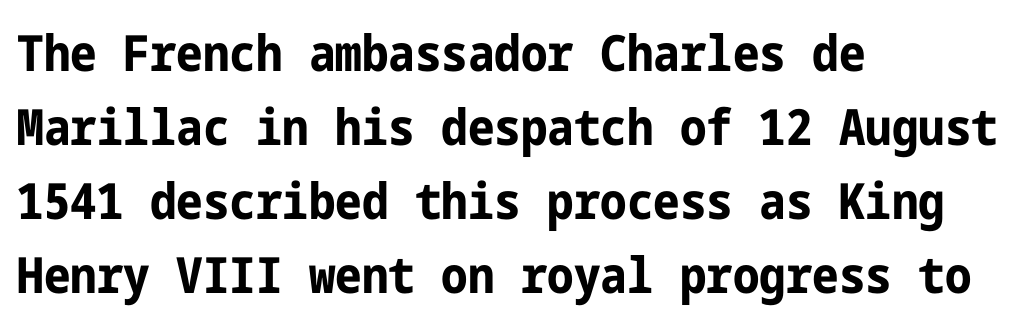
Q: Is the text bold? A: Yes.
Q: Is the text italic (slanted)? A: No, it is upright.
Q: Is the typeface a serif or a sans-serif typeface? A: Sans-serif.
Q: Is the text underlined? A: No.
Q: How is the paragraph aligned? A: Left-aligned.
Q: Is the spacing between letters normal or unusually wide? A: Normal.
Q: Is the spacing between lines tight, normal or loose? A: Normal.
Q: Width (condensed, normal, or wide)? A: Condensed.
Q: Stroke contrast? A: Low.
Q: x-height? A: Medium.
